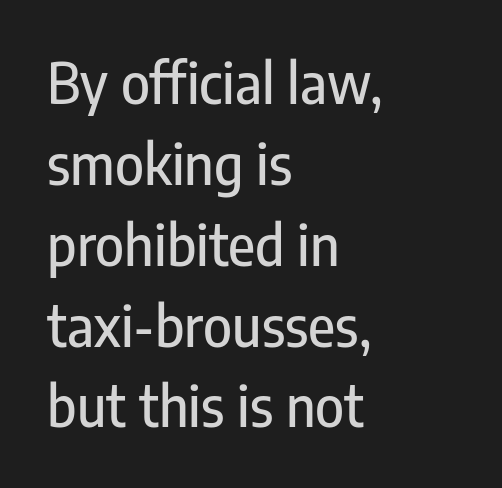
Q: Is the text italic (slanted)? A: No, it is upright.
Q: Is the typeface a serif or a sans-serif typeface? A: Sans-serif.
Q: Is the text underlined? A: No.
Q: How is the paragraph aligned? A: Left-aligned.
Q: Is the spacing between letters normal or unusually wide? A: Normal.
Q: Is the spacing between lines tight, normal or loose? A: Normal.
Q: Width (condensed, normal, or wide)? A: Condensed.
Q: Stroke contrast? A: Low.
Q: x-height? A: Medium.
Q: Monospaced? A: No.
